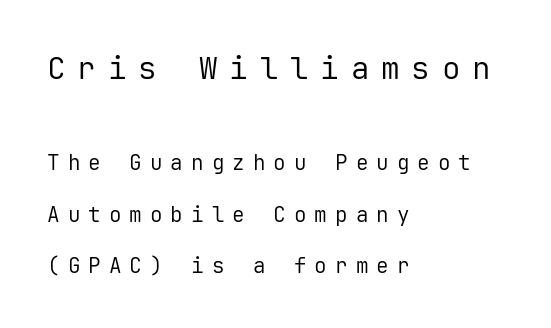
The image shows 31 px regular-weight sans-serif type, upright, monospaced; set left-aligned, loose line spacing (2.46x), unusually wide letter spacing (+0.38 em), not underlined; the first (top) block is 1.48x larger; low stroke contrast and a medium x-height.
